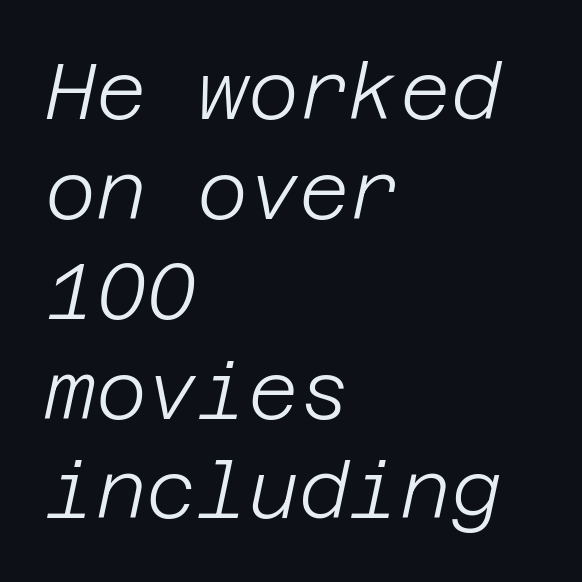
{"italic": "yes", "lean": "right", "slant_degrees": 12, "bold": "no", "weight": "light", "width": "normal", "stroke_contrast": "low", "x_height": "large", "underline": "no", "align": "left", "line_spacing": "normal", "line_spacing_ratio": 1.28, "letter_spacing": "normal", "letter_spacing_em": 0.0, "glyph_px": 78}
